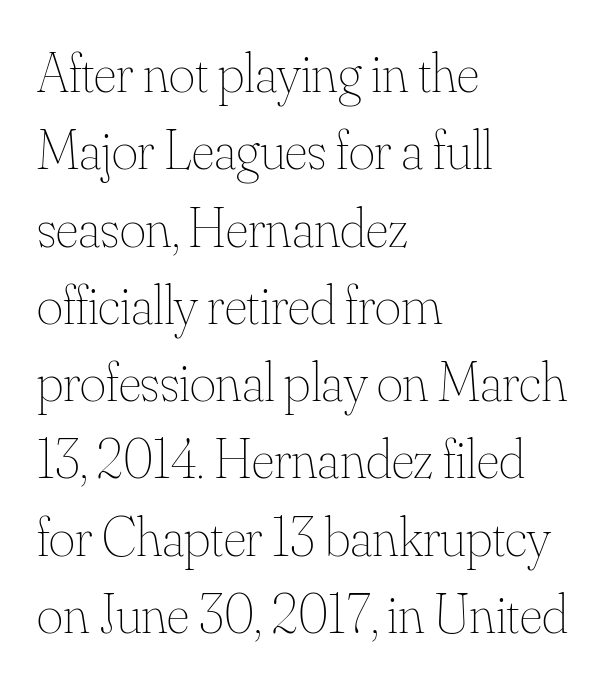
Q: Is the text bold? A: No.
Q: Is the text italic (slanted)? A: No, it is upright.
Q: Is the text underlined? A: No.
Q: How is the paragraph aligned? A: Left-aligned.
Q: Is the spacing between letters normal or unusually wide? A: Normal.
Q: Is the spacing between lines tight, normal or loose? A: Normal.
Q: Width (condensed, normal, or wide)? A: Normal.
Q: Stroke contrast? A: Medium.
Q: x-height? A: Small.
Q: Monospaced? A: No.
